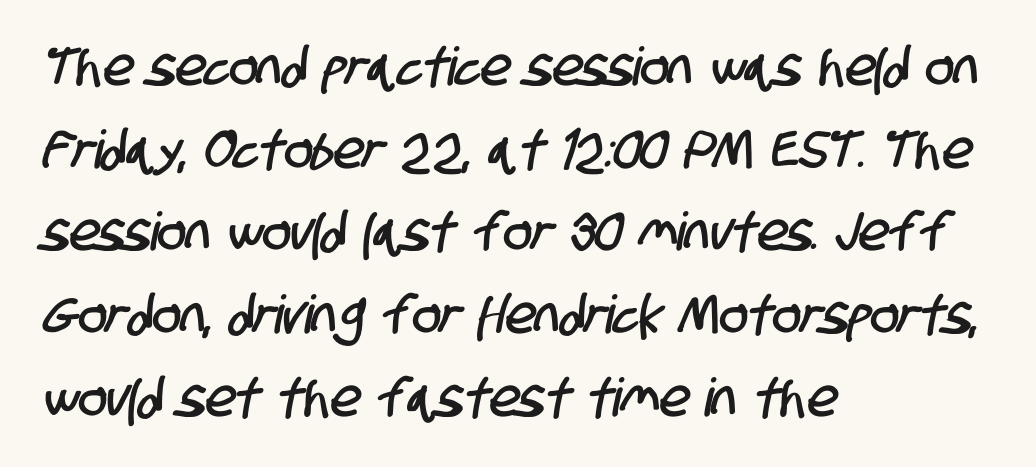
No extra tracking has been applied to these lines. Do the characters align in a grid? No, the font is proportional. Does the leading feel generous? No, just average. Look at the bottom of the vertical strokes: they stop flat, with no serifs. The space beneath each line is pristine and unruled. The paragraph has a hard left edge and a soft right edge.
